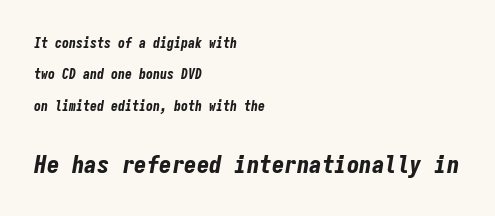
Horizontally, the lines are justified to the leading edge only. Has an underline been added? It has not. You could fit nearly another row in the gap between these rows. Scale increases going downward across the two blocks. The line texture is even and compact thanks to regular tracking. Every character sits at an angle, as italics do.
